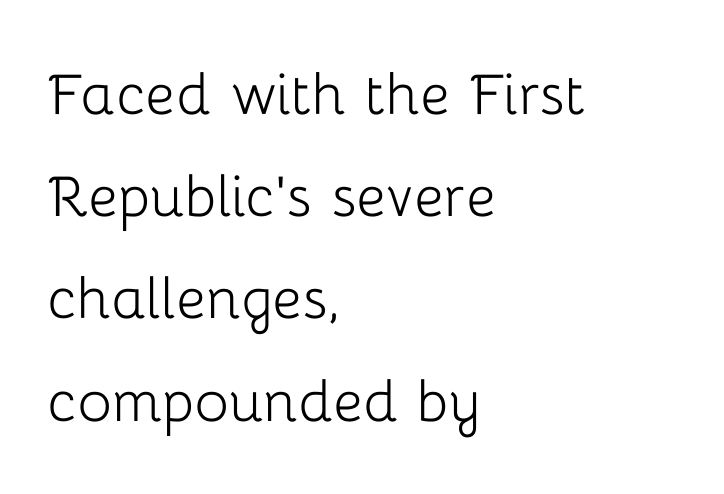
Q: Is the text bold? A: No.
Q: Is the text italic (slanted)? A: No, it is upright.
Q: Is the typeface a serif or a sans-serif typeface? A: Sans-serif.
Q: Is the text underlined? A: No.
Q: How is the paragraph aligned? A: Left-aligned.
Q: Is the spacing between letters normal or unusually wide? A: Normal.
Q: Is the spacing between lines tight, normal or loose? A: Normal.
Q: Width (condensed, normal, or wide)? A: Normal.
Q: Stroke contrast? A: Low.
Q: x-height? A: Medium.
Q: Monospaced? A: No.
